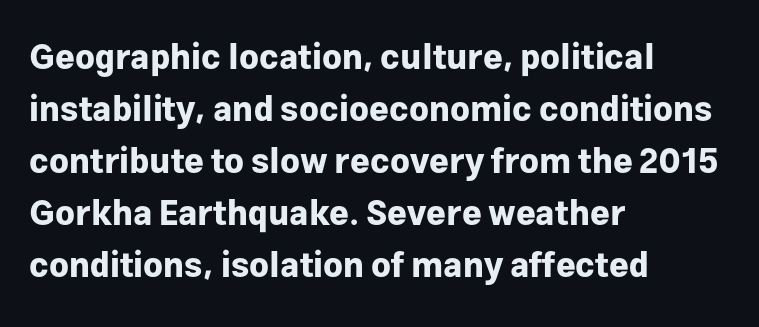
Reading down the column, the eye jumps a familiar distance to each next line. Looks like regular typesetting: each glyph gets only the width it needs. Characters remain perfectly vertical along every line. Every letter is thick-stroked: bold, no question.
